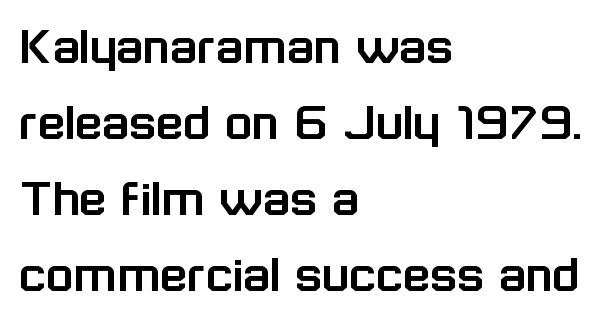
The image shows 56 px sans-serif type, upright; set left-aligned, normal line spacing (1.36x), normal letter spacing, not underlined; low stroke contrast and a medium x-height.
